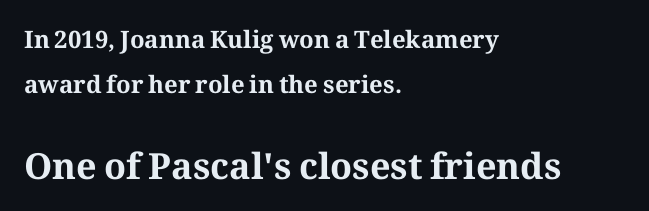
Each glyph is drawn with heavy, bold strokes. Where is the straight margin? On the left. Typographically, this falls in the serif category. These lines are rendered in a variable-pitch font. The foot of each line stays bare and open.
